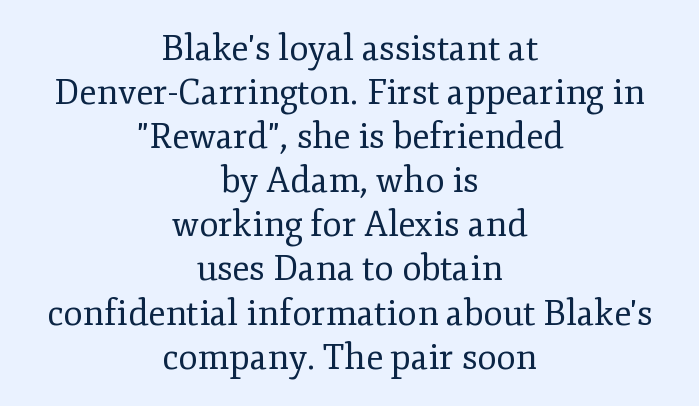
{"serif": "yes", "italic": "no", "bold": "no", "weight": "regular", "width": "normal", "stroke_contrast": "low", "x_height": "small", "monospaced": "no", "underline": "no", "align": "center", "line_spacing": "normal", "line_spacing_ratio": 1.26, "letter_spacing": "normal", "letter_spacing_em": 0.0, "glyph_px": 35}
